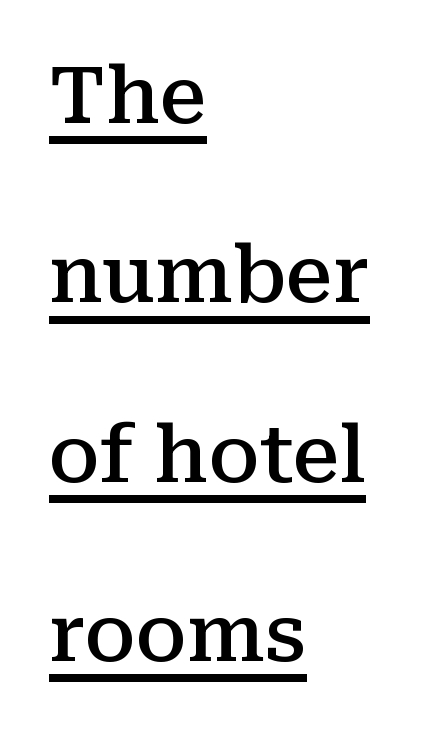
{"serif": "yes", "italic": "no", "bold": "semi", "weight": "semibold", "width": "normal", "stroke_contrast": "medium", "x_height": "medium", "monospaced": "no", "underline": "yes", "align": "left", "line_spacing": "loose", "line_spacing_ratio": 2.27, "letter_spacing": "normal", "letter_spacing_em": 0.0, "glyph_px": 79}
